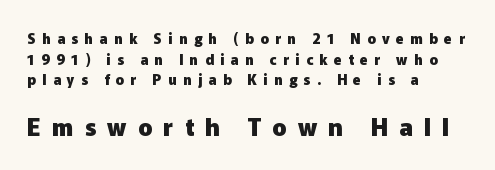
Line spacing here is normal. Words float on clear page, feet unadorned. In terms of posture, this sample is upright. The lines are quadded left. Block two is the big one; block one sits smaller above it. Bold? Absolutely — the strokes are thick and heavy.
